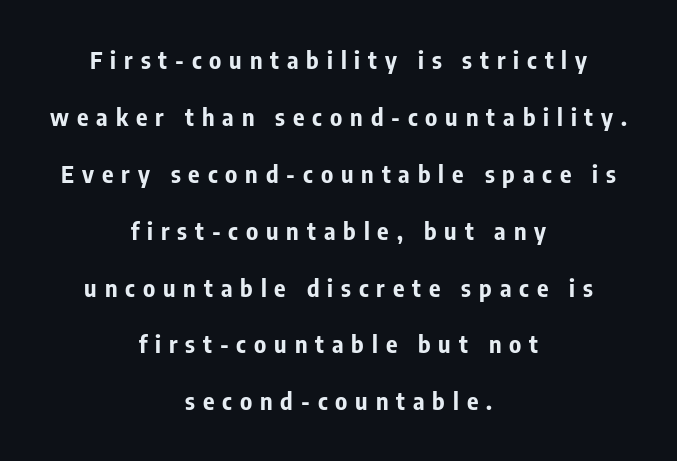
The image shows 24 px bold type, upright; set centered, loose line spacing (2.37x), unusually wide letter spacing (+0.33 em), not underlined.
